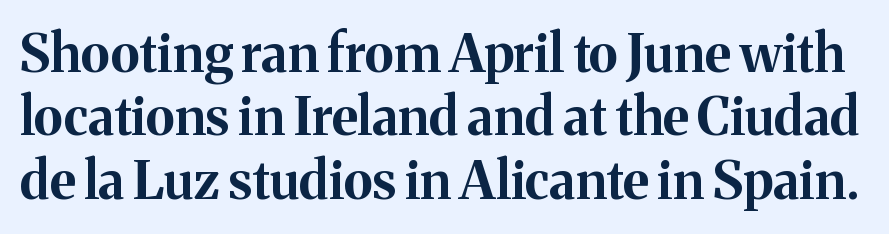
A full-strength bold gives these letters their thick strokes. The font's upright variant was chosen for this text. Do the characters align in a grid? No, the font is proportional. This is serif lettering, the kind often seen in printed books. Lines of text with bare space underneath.
